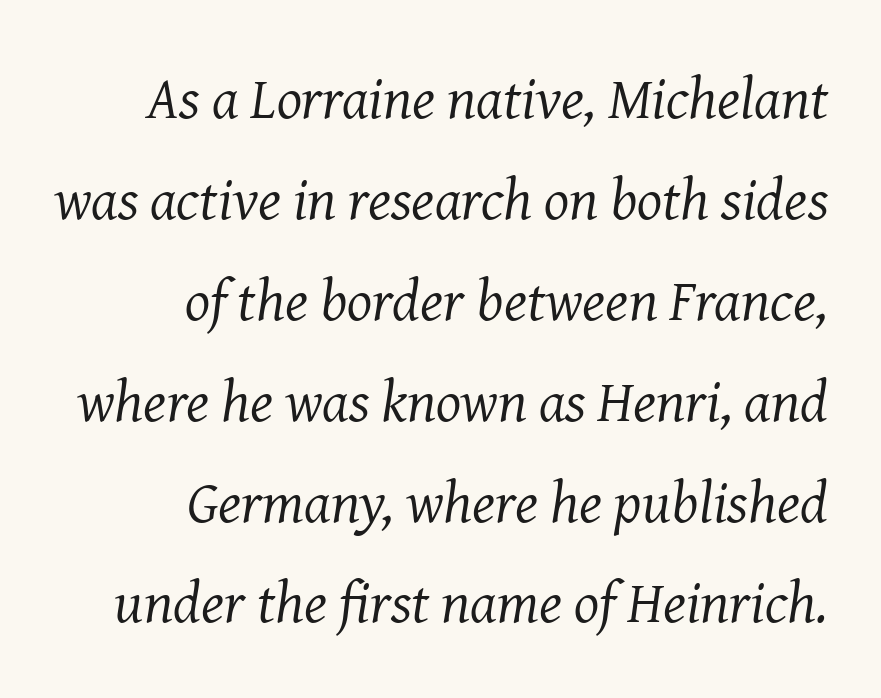
The image shows 59 px regular-weight serif type, italic (leaning right); set right-aligned, line spacing 1.71x, normal letter spacing, not underlined; medium stroke contrast and a medium x-height.
